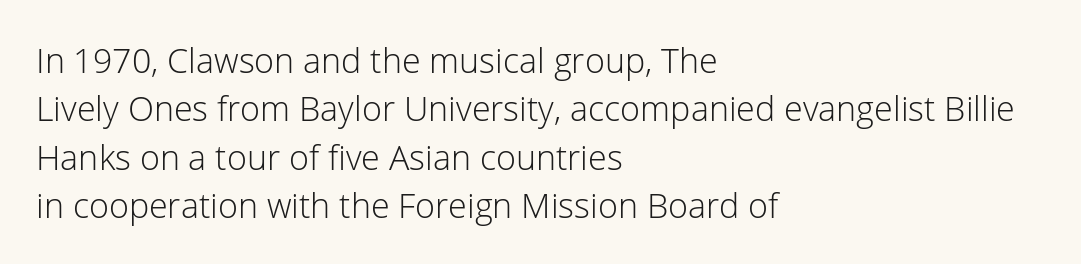
The letters advance in unequal steps, a hallmark of proportional type. Nope, no serifs anywhere on these letters. The letters sit at their default tracking, neither squeezed nor spread. Visually the block forms a straight wall on the left and a jagged coastline on the right. No italicization has been applied; the sample stays upright.
